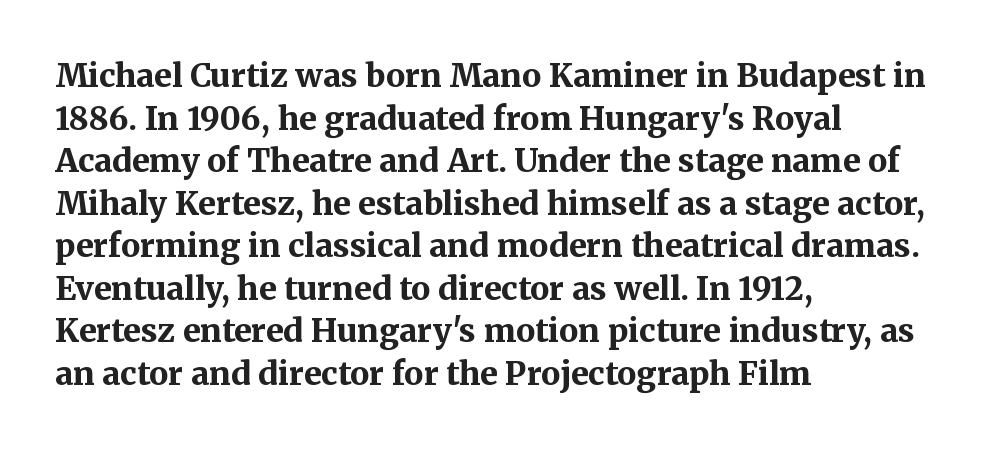
Q: Is the text bold? A: Yes.
Q: Is the text italic (slanted)? A: No, it is upright.
Q: Is the typeface a serif or a sans-serif typeface? A: Serif.
Q: Is the text underlined? A: No.
Q: How is the paragraph aligned? A: Left-aligned.
Q: Is the spacing between letters normal or unusually wide? A: Normal.
Q: Is the spacing between lines tight, normal or loose? A: Normal.
Q: Width (condensed, normal, or wide)? A: Normal.
Q: Stroke contrast? A: Medium.
Q: x-height? A: Medium.
Q: Monospaced? A: No.
